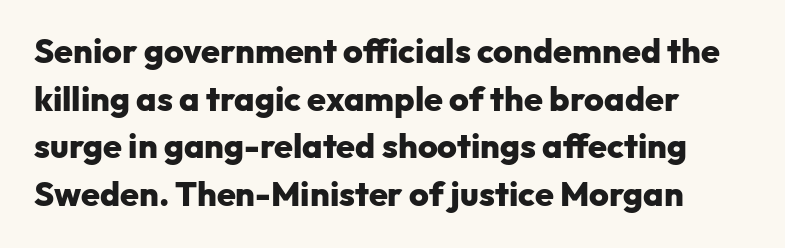
{"serif": "no", "italic": "no", "bold": "yes", "weight": "heavy", "width": "normal", "stroke_contrast": "low", "x_height": "medium", "monospaced": "no", "underline": "no", "align": "left", "line_spacing": "normal", "line_spacing_ratio": 1.4, "letter_spacing": "normal", "letter_spacing_em": 0.0, "glyph_px": 34}
